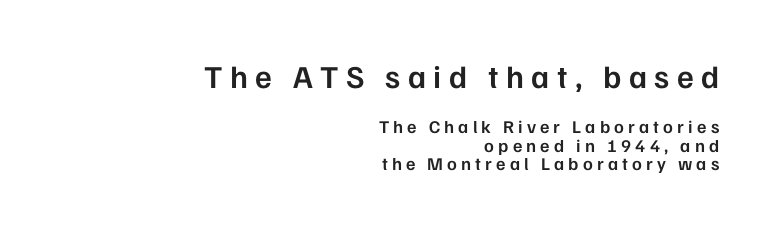
The compositor pushed each line to the right boundary. The typography opts for an upright posture over an oblique one. The string is rendered with underlining switched off. The glyphs in this specimen are sans serif.
